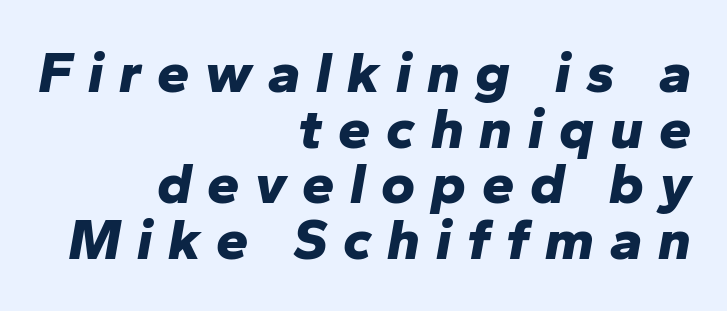
{"italic": "yes", "lean": "right", "slant_degrees": 10, "bold": "yes", "weight": "bold", "width": "normal", "stroke_contrast": "low", "x_height": "medium", "monospaced": "no", "underline": "no", "align": "right", "line_spacing": "tight", "line_spacing_ratio": 0.96, "letter_spacing": "wide", "letter_spacing_em": 0.27, "glyph_px": 58}
